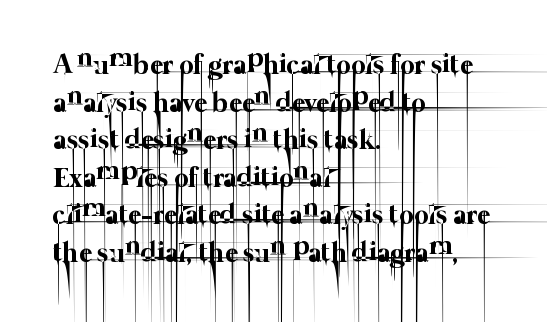
{"bold": "no", "weight": "thin", "width": "normal", "stroke_contrast": "low", "x_height": "medium", "monospaced": "no", "underline": "no", "align": "left", "line_spacing": "normal", "line_spacing_ratio": 1.34, "letter_spacing": "normal", "letter_spacing_em": 0.0, "glyph_px": 28}
